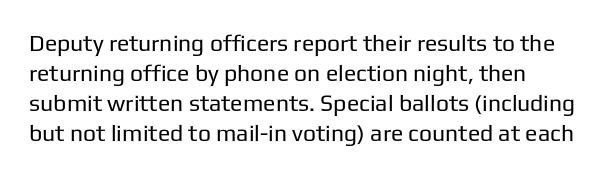
Q: Is the text bold? A: No.
Q: Is the text italic (slanted)? A: No, it is upright.
Q: Is the text underlined? A: No.
Q: How is the paragraph aligned? A: Left-aligned.
Q: Is the spacing between letters normal or unusually wide? A: Normal.
Q: Is the spacing between lines tight, normal or loose? A: Normal.
